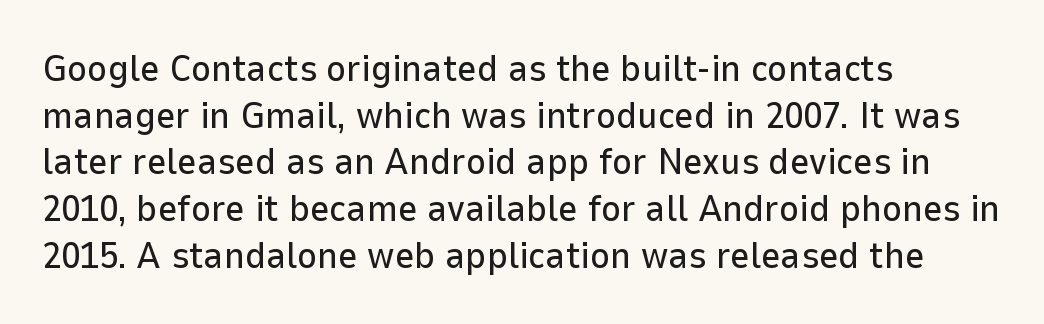
The face used here is proportionally spaced, like ordinary book or web type. These lines are set flush left with a ragged right edge. The typography opts for an upright posture over an oblique one. The line texture is even and compact thanks to regular tracking.
